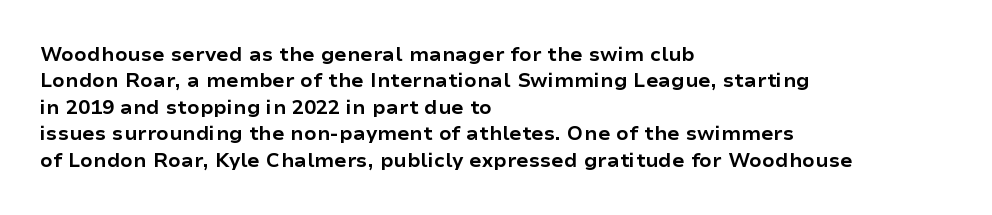
No extra tracking has been applied to these lines. The font is running at its bold setting. Students, observe: this is what conventionally led text looks like. Ascenders rise straight up at ninety degrees.
